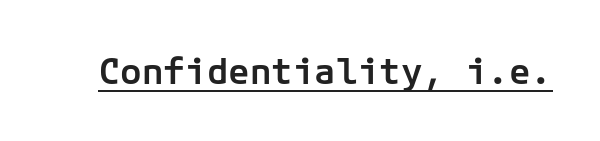
{"serif": "no", "italic": "no", "bold": "semi", "weight": "semibold", "width": "normal", "stroke_contrast": "low", "x_height": "medium", "underline": "yes", "letter_spacing": "normal", "letter_spacing_em": 0.0, "glyph_px": 36}
